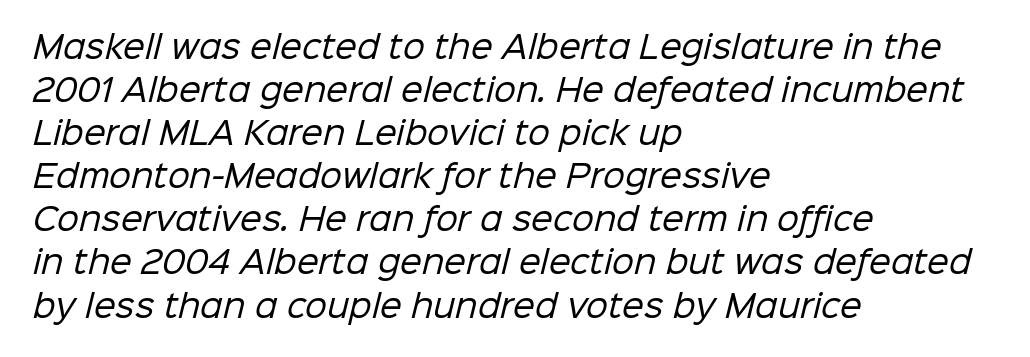
The image shows 31 px regular-weight sans-serif type; set left-aligned, normal line spacing (1.39x), normal letter spacing, not underlined; low stroke contrast and a medium x-height.
